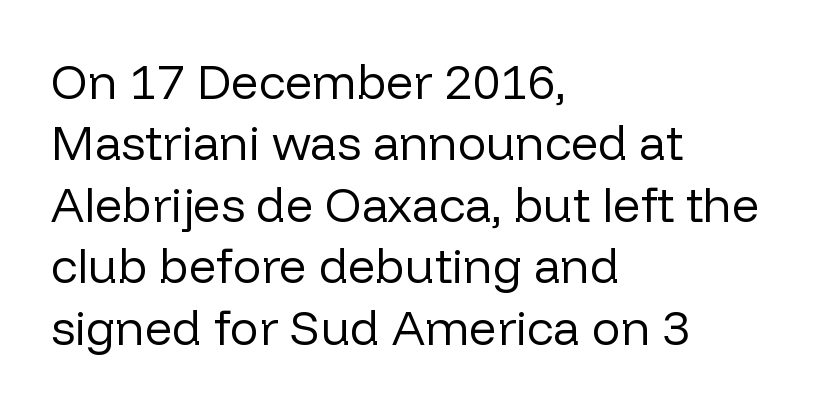
Q: Is the text bold? A: No.
Q: Is the text italic (slanted)? A: No, it is upright.
Q: Is the typeface a serif or a sans-serif typeface? A: Sans-serif.
Q: Is the text underlined? A: No.
Q: How is the paragraph aligned? A: Left-aligned.
Q: Is the spacing between letters normal or unusually wide? A: Normal.
Q: Is the spacing between lines tight, normal or loose? A: Normal.
Q: Width (condensed, normal, or wide)? A: Normal.
Q: Stroke contrast? A: Low.
Q: x-height? A: Medium.
Q: Monospaced? A: No.
